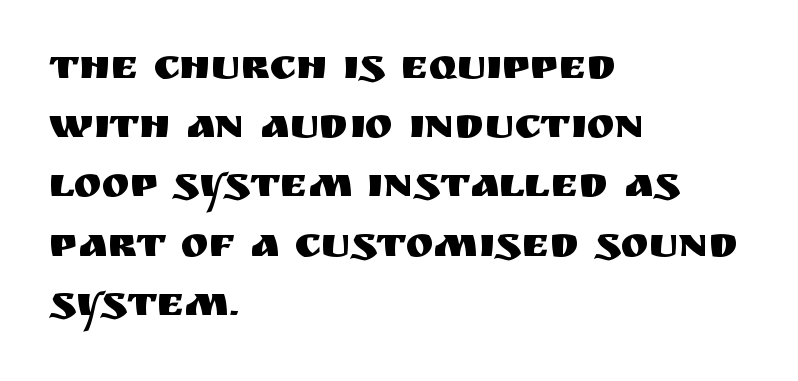
{"serif": "no", "italic": "no", "width": "normal", "stroke_contrast": "medium", "x_height": "large", "monospaced": "no", "underline": "no", "align": "left", "line_spacing": "normal", "line_spacing_ratio": 1.41, "letter_spacing": "normal", "letter_spacing_em": 0.0, "glyph_px": 42}
